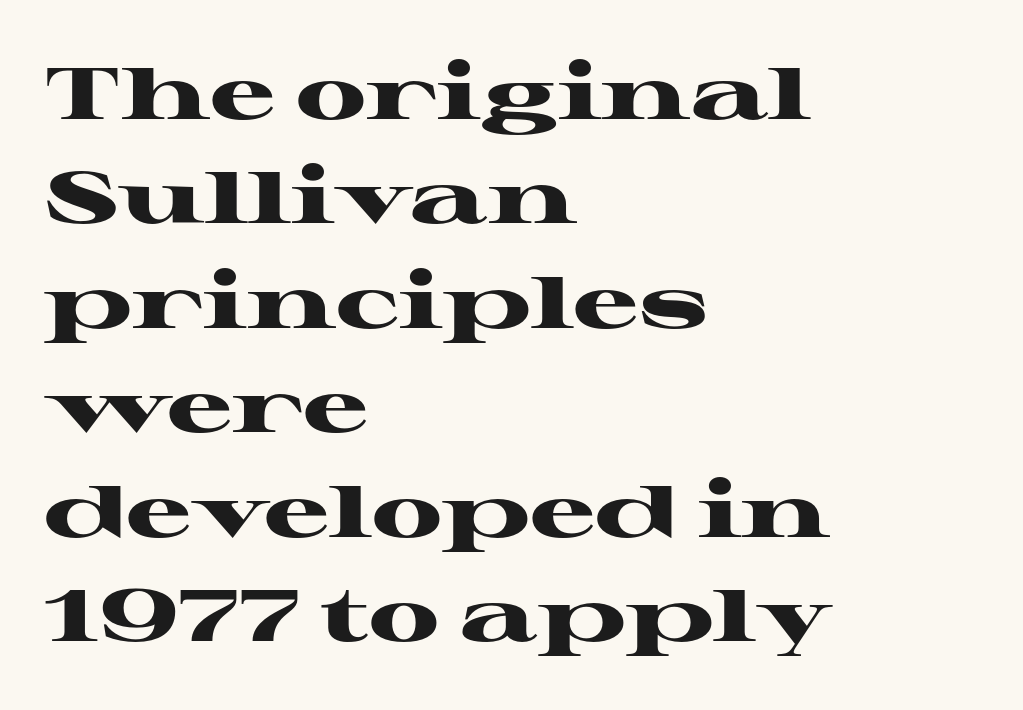
Nothing unusual about the tracking: characters are spaced as the font intends. The block of text has a typical density, with ordinary space between rows. The lines are quadded left. This rendering employs a face with finishing strokes, i.e., a serif. Set as a true bold cut, around the 700 mark. These lines are rendered in a variable-pitch font.
